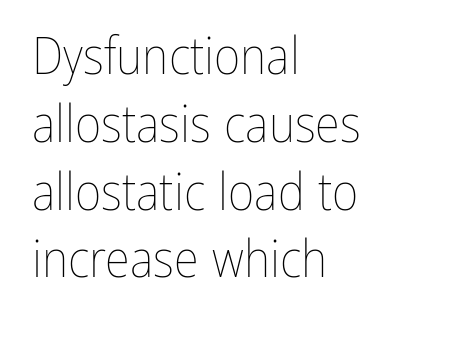
{"italic": "no", "bold": "no", "weight": "thin", "width": "condensed", "stroke_contrast": "low", "x_height": "medium", "monospaced": "no", "underline": "no", "align": "left", "line_spacing": "normal", "line_spacing_ratio": 1.33, "letter_spacing": "normal", "letter_spacing_em": 0.0, "glyph_px": 51}
